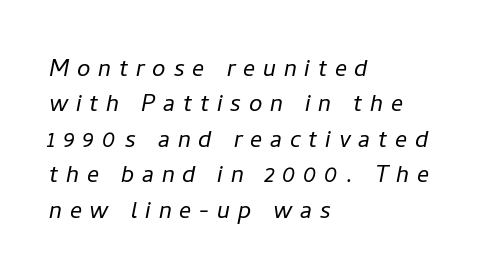
{"italic": "yes", "lean": "right", "slant_degrees": 11, "bold": "no", "weight": "light", "width": "normal", "stroke_contrast": "low", "x_height": "medium", "monospaced": "no", "underline": "no", "align": "left", "line_spacing_ratio": 1.18, "letter_spacing": "wide", "letter_spacing_em": 0.26, "glyph_px": 30}
